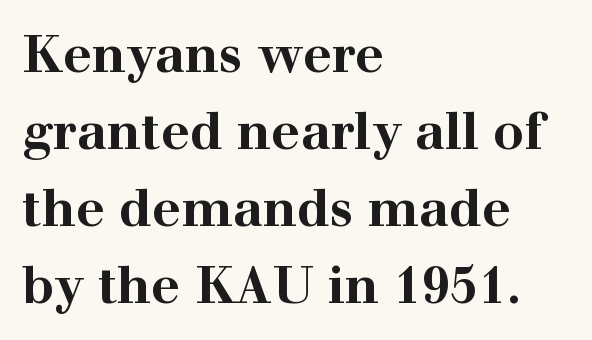
The image shows 51 px bold, wide serif type, upright; set left-aligned, normal line spacing (1.51x), normal letter spacing, not underlined; high stroke contrast and a medium x-height.
